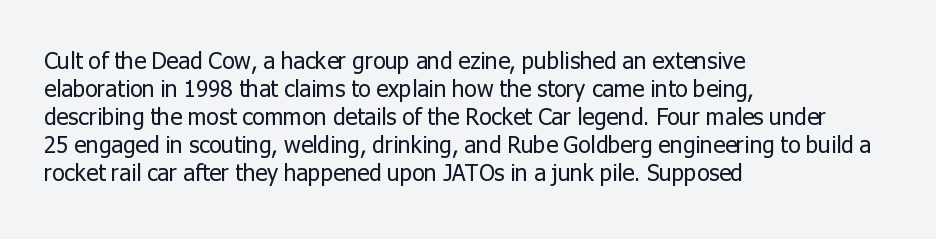
{"italic": "no", "bold": "no", "underline": "no", "align": "left", "line_spacing_ratio": 1.22, "letter_spacing": "normal", "letter_spacing_em": 0.0, "glyph_px": 23}
